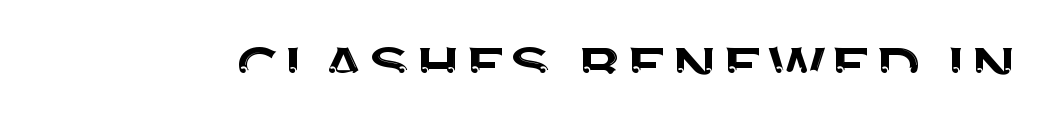
{"serif": "no", "italic": "no", "width": "normal", "stroke_contrast": "medium", "x_height": "large", "monospaced": "no", "underline": "no", "letter_spacing": "normal", "letter_spacing_em": 0.0, "glyph_px": 77}
